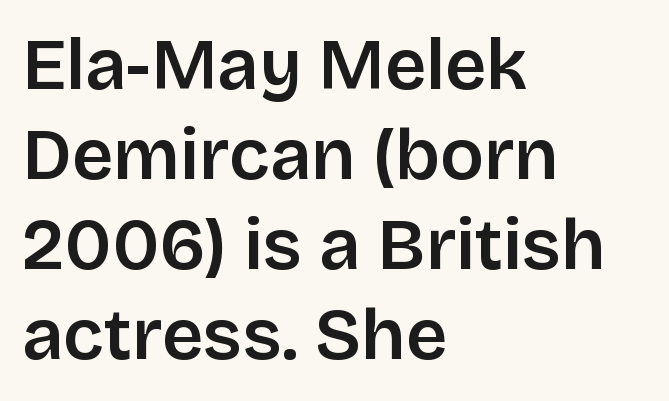
Does the copy run flush right? No — it runs flush left. Underline: absent. Check where the strokes stop: nothing finishes them off — pure sans. The passage shown is semibold, sitting just below true bold.
